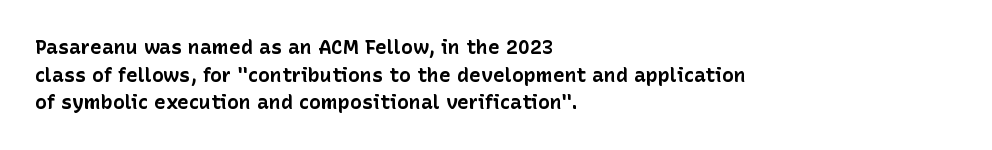
{"italic": "no", "bold": "yes", "underline": "no", "align": "left", "line_spacing": "normal", "line_spacing_ratio": 1.38, "letter_spacing": "normal", "letter_spacing_em": 0.0, "glyph_px": 20}
